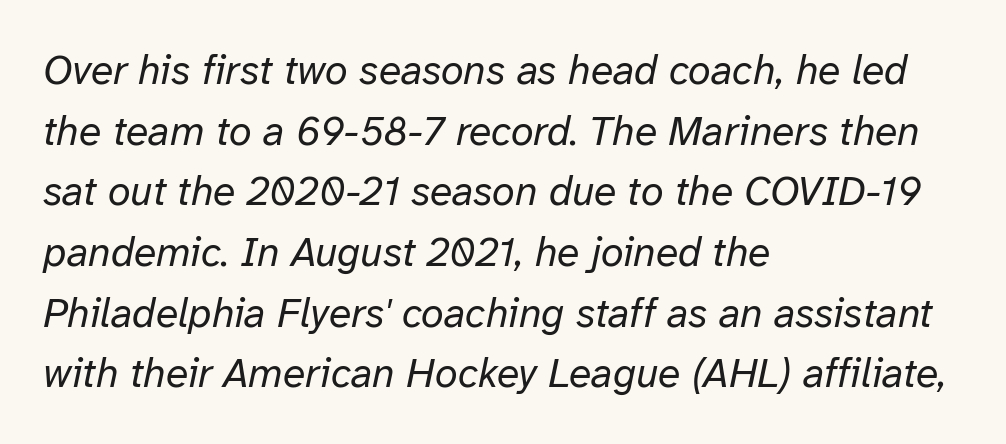
The image shows 41 px regular-weight type, italic (leaning right); set left-aligned, normal line spacing (1.48x), normal letter spacing, not underlined; low stroke contrast and a medium x-height.
